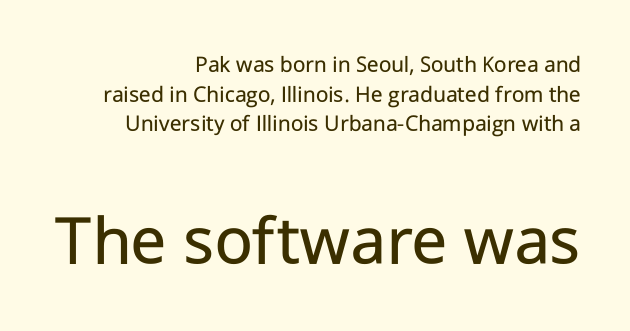
Q: Is the text bold? A: No.
Q: Is the text italic (slanted)? A: No, it is upright.
Q: Is the typeface a serif or a sans-serif typeface? A: Sans-serif.
Q: Is the text underlined? A: No.
Q: How is the paragraph aligned? A: Right-aligned.
Q: Is the spacing between letters normal or unusually wide? A: Normal.
Q: Which block of text is set in a larger size, the first (top) or the second (bottom)? A: The second (bottom) one.
Q: Width (condensed, normal, or wide)? A: Normal.
Q: Stroke contrast? A: Low.
Q: x-height? A: Medium.
Q: Monospaced? A: No.
